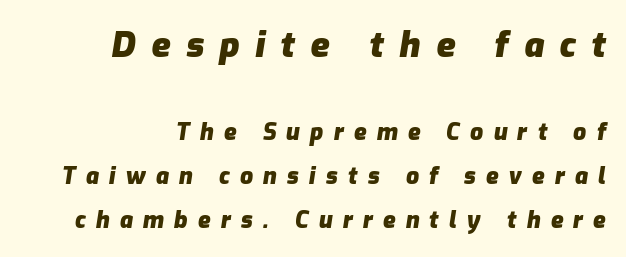
Nobody drew a line under any word here. Character size in the leading block exceeds that of the trailing block. Do the characters align in a grid? No, the font is proportional. Is the block centered? No — it sits flush against the right margin.
